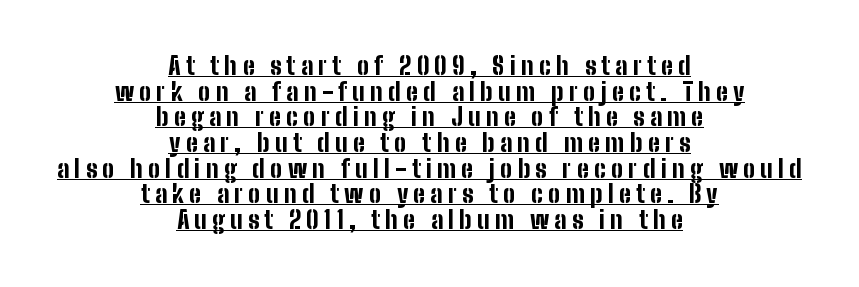
Unlike italic type, these characters show no tilt at all. Notice how descenders almost collide with the ascenders below — that's tight leading. Look at the stroke-to-counter ratio: heavy, a bold. The glyphs are accompanied by a horizontal stroke just below them.
